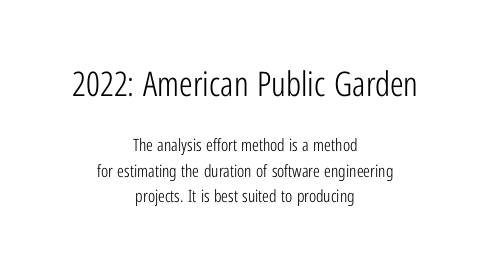
Ordinary non-slanted type is in use. You could not count columns in this text — the font is proportionally spaced. Default kerning and tracking; the words read as compact shapes. The space beneath each line is pristine and unruled.
